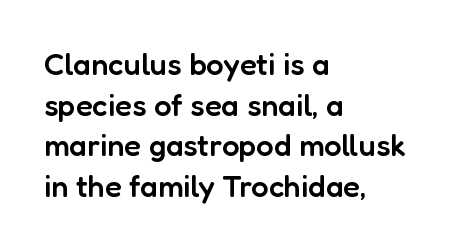
The lines are quadded left. If you measured baseline to baseline, you'd find a middling distance. Posture: straight, roman, zero tilt. Unlike a traditional serif, this face leaves its strokes unadorned.
